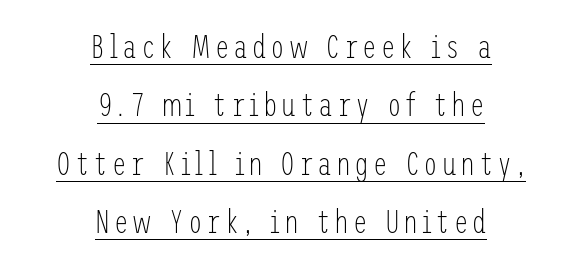
Casual observation: everything's sitting right in the middle. The text was rendered using a sans face with plain stroke endings. The weight tops out at a normal text grade. These lines were composed using upright roman letters.
